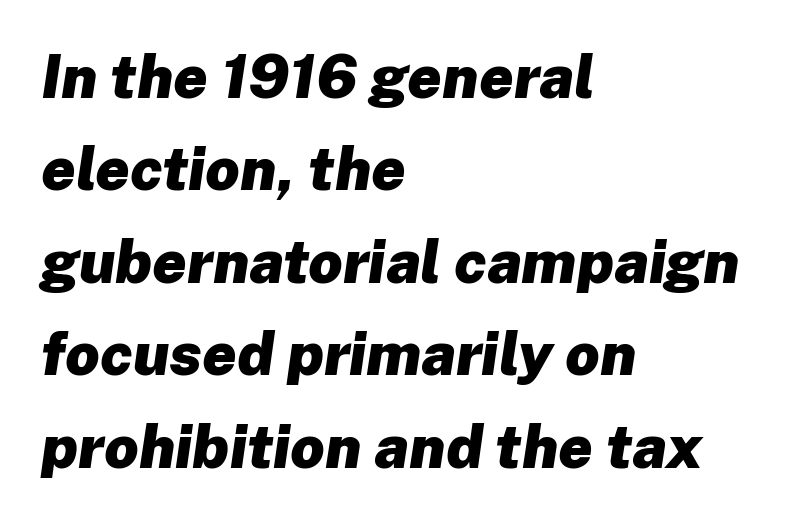
{"italic": "yes", "lean": "right", "slant_degrees": 8, "bold": "yes", "weight": "heavy", "width": "normal", "stroke_contrast": "low", "x_height": "medium", "monospaced": "no", "underline": "no", "align": "left", "line_spacing": "normal", "line_spacing_ratio": 1.54, "letter_spacing": "normal", "letter_spacing_em": 0.0, "glyph_px": 60}
